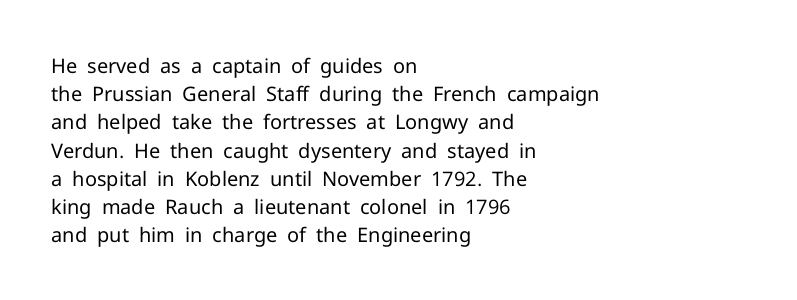
{"italic": "no", "bold": "no", "underline": "no", "align": "left", "line_spacing": "normal", "line_spacing_ratio": 1.41, "letter_spacing": "normal", "letter_spacing_em": 0.0, "glyph_px": 20}
